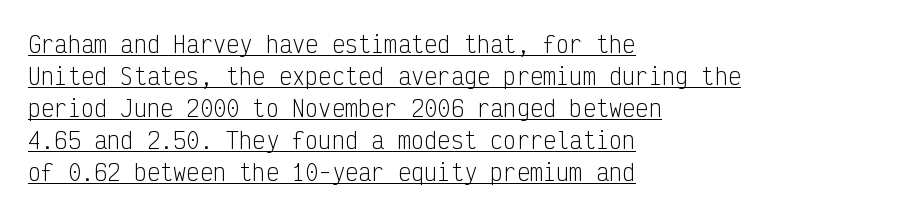
Q: Is the text bold? A: No.
Q: Is the text italic (slanted)? A: No, it is upright.
Q: Is the text underlined? A: Yes.
Q: How is the paragraph aligned? A: Left-aligned.
Q: Is the spacing between letters normal or unusually wide? A: Normal.
Q: Is the spacing between lines tight, normal or loose? A: Normal.
